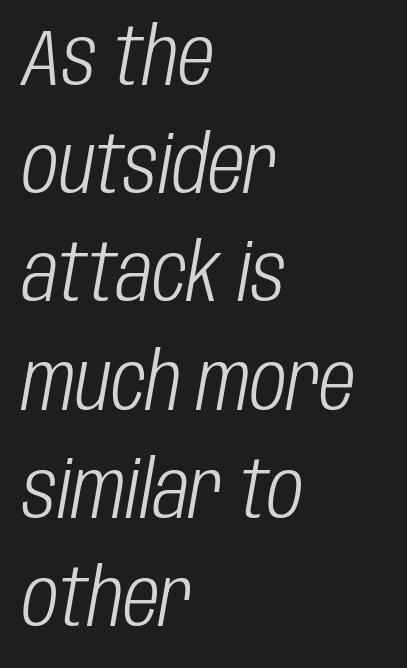
{"italic": "yes", "lean": "right", "slant_degrees": 10, "bold": "no", "weight": "light", "width": "condensed", "stroke_contrast": "low", "x_height": "large", "monospaced": "no", "underline": "no", "align": "left", "line_spacing": "normal", "line_spacing_ratio": 1.37, "letter_spacing": "normal", "letter_spacing_em": 0.0, "glyph_px": 79}
